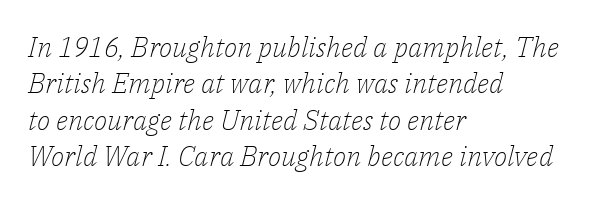
Q: Is the text bold? A: No.
Q: Is the text italic (slanted)? A: Yes, it leans right by about 14 degrees.
Q: Is the typeface a serif or a sans-serif typeface? A: Serif.
Q: Is the text underlined? A: No.
Q: How is the paragraph aligned? A: Left-aligned.
Q: Is the spacing between letters normal or unusually wide? A: Normal.
Q: Is the spacing between lines tight, normal or loose? A: Normal.
Q: Width (condensed, normal, or wide)? A: Normal.
Q: Stroke contrast? A: Low.
Q: x-height? A: Medium.
Q: Monospaced? A: No.
